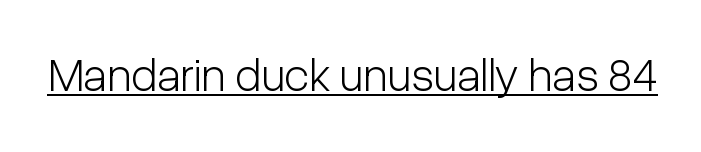
The image shows 47 px light, condensed sans-serif type, upright; set normal letter spacing, underlined; low stroke contrast and a medium x-height.
